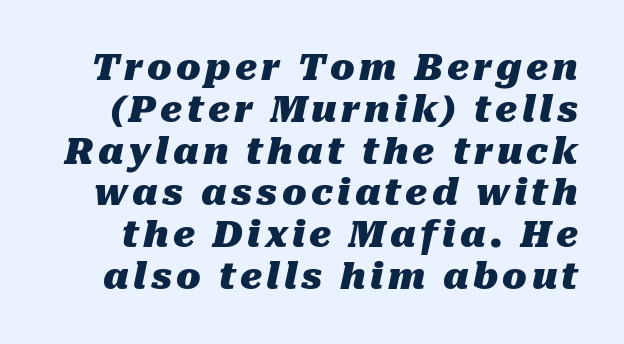
The image shows 36 px heavy type, italic (leaning right); set line spacing 1.16x, not underlined; medium stroke contrast and a medium x-height.
